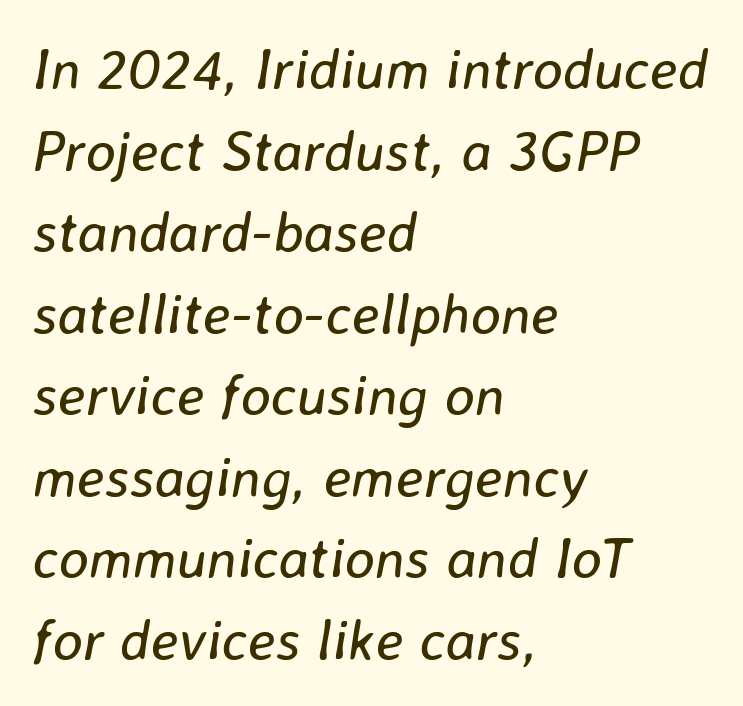
Vertically, the passage feels balanced, rows spaced as you'd expect. Nobody drew a line under any word here. The specimen reads as italic at a glance. The face used here is proportionally spaced, like ordinary book or web type. The font sits on the lighter half of the weight spectrum, regular included.
